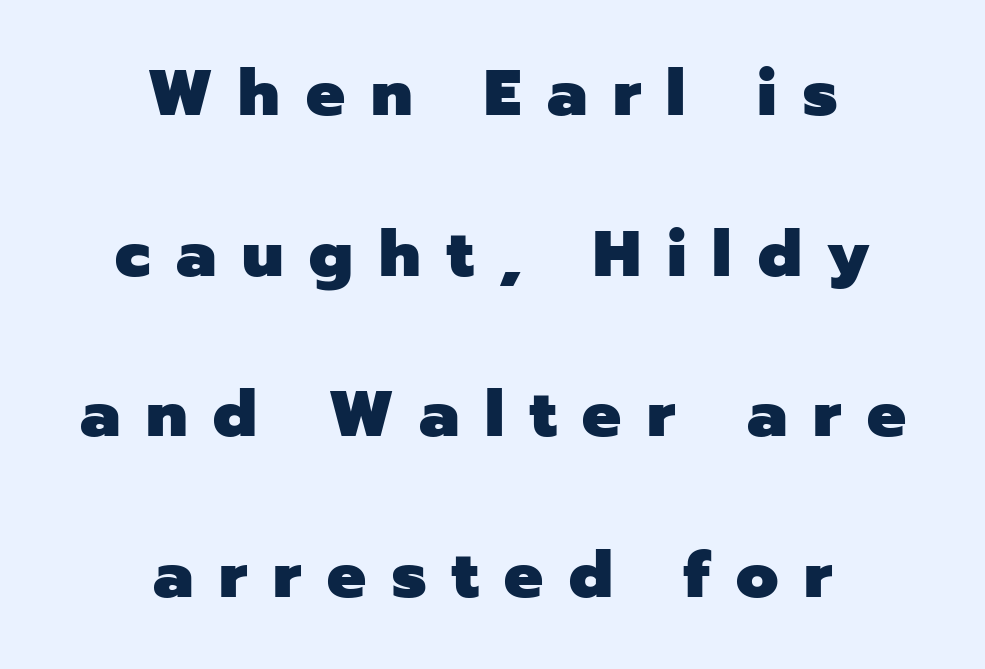
The text was rendered using a sans face with plain stroke endings. A full-strength bold gives these letters their thick strokes. Think of a printed novel: that variable character pitch is what you see here. Tall strokes in this sample are plumb rather than angled.
